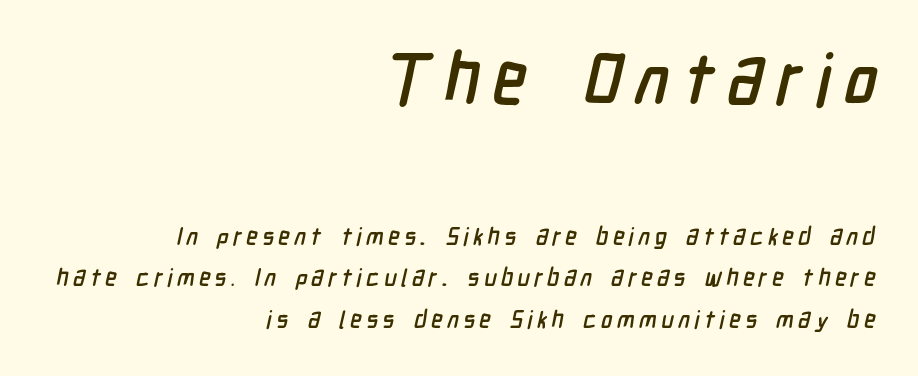
The image shows 71 px condensed sans-serif type; set right-aligned, line spacing 1.73x, not underlined; the first (top) block is 2.96x larger; low stroke contrast and a medium x-height.
